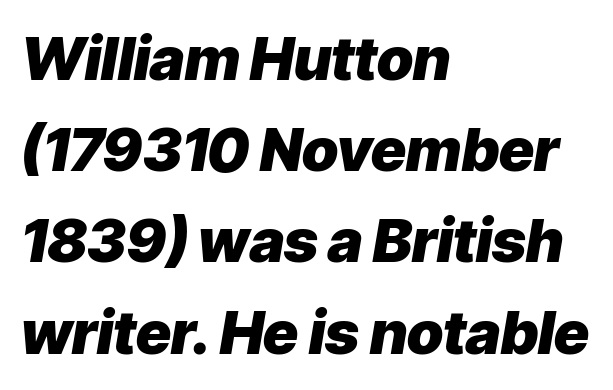
{"italic": "yes", "lean": "right", "slant_degrees": 9, "bold": "yes", "weight": "heavy", "width": "normal", "stroke_contrast": "low", "x_height": "medium", "monospaced": "no", "underline": "no", "align": "left", "line_spacing": "normal", "line_spacing_ratio": 1.52, "letter_spacing": "normal", "letter_spacing_em": 0.0, "glyph_px": 60}
